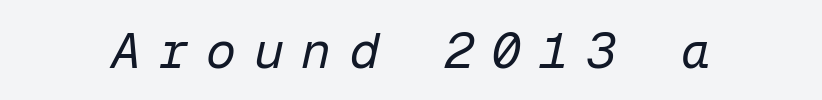
The image shows 50 px regular-weight type, italic (leaning right), monospaced; set unusually wide letter spacing (+0.35 em), not underlined; low stroke contrast and a medium x-height.
